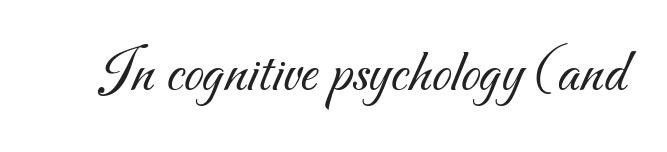
The image shows 63 px light sans-serif type; set normal letter spacing, not underlined; medium stroke contrast and a small x-height.
